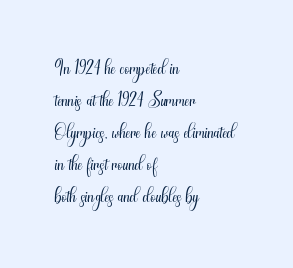
Q: Is the text bold? A: No.
Q: Is the text italic (slanted)? A: Yes.
Q: Is the typeface a serif or a sans-serif typeface? A: Sans-serif.
Q: Is the text underlined? A: No.
Q: How is the paragraph aligned? A: Left-aligned.
Q: Is the spacing between letters normal or unusually wide? A: Normal.
Q: Is the spacing between lines tight, normal or loose? A: Tight.
Q: Width (condensed, normal, or wide)? A: Condensed.
Q: Stroke contrast? A: Medium.
Q: x-height? A: Small.
Q: Monospaced? A: No.
